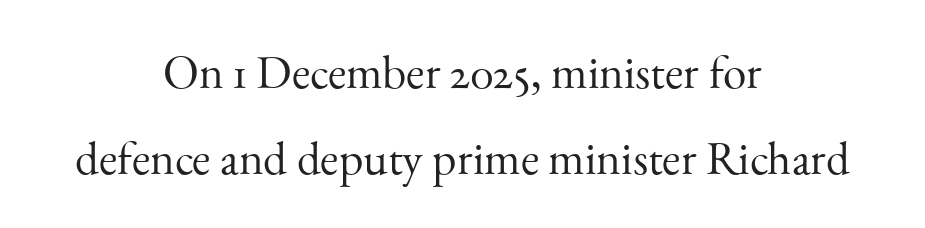
The image shows 47 px light serif type, upright; set centered, line spacing 1.82x, normal letter spacing, not underlined; medium stroke contrast and a small x-height.
